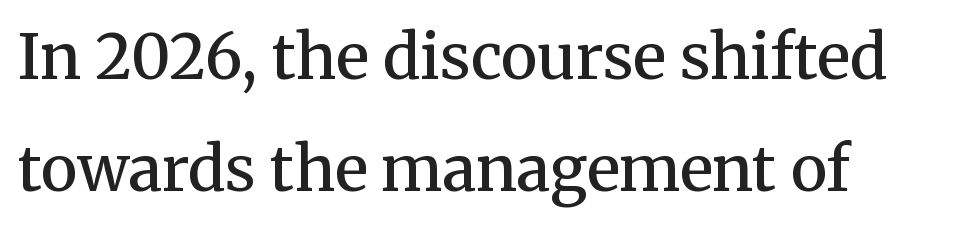
Q: Is the text bold? A: Semi-bold.
Q: Is the text italic (slanted)? A: No, it is upright.
Q: Is the typeface a serif or a sans-serif typeface? A: Serif.
Q: Is the text underlined? A: No.
Q: How is the paragraph aligned? A: Left-aligned.
Q: Is the spacing between letters normal or unusually wide? A: Normal.
Q: Width (condensed, normal, or wide)? A: Normal.
Q: Stroke contrast? A: Medium.
Q: x-height? A: Medium.
Q: Monospaced? A: No.
